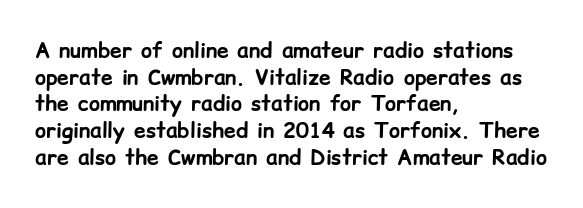
Q: Is the text bold? A: Yes.
Q: Is the text italic (slanted)? A: No, it is upright.
Q: Is the text underlined? A: No.
Q: How is the paragraph aligned? A: Left-aligned.
Q: Is the spacing between letters normal or unusually wide? A: Normal.
Q: Is the spacing between lines tight, normal or loose? A: Normal.
